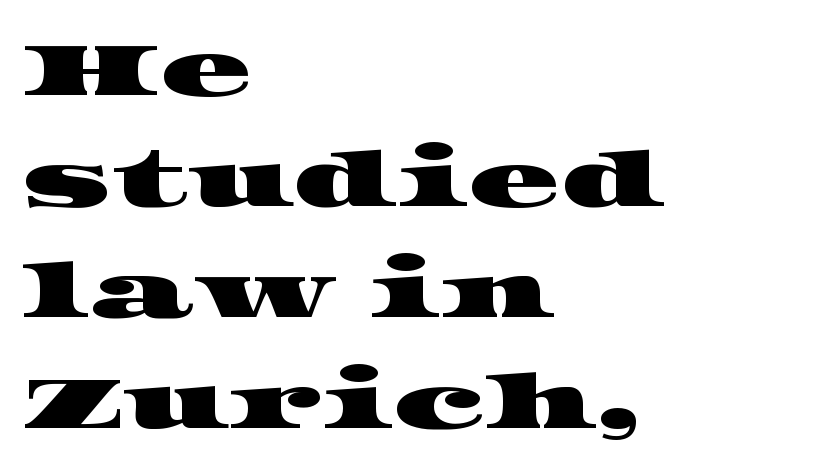
Decoration check: the copy has no underline. In terms of leading, this rendering sits right in the middle. These lines stack with their left ends in a neat column. The gaps between neighbouring characters are ordinary and unremarkable. Is this a sans? No — the strokes have serifs. Note the varied advance widths — an 'i' is clearly narrower than an 'm'.
